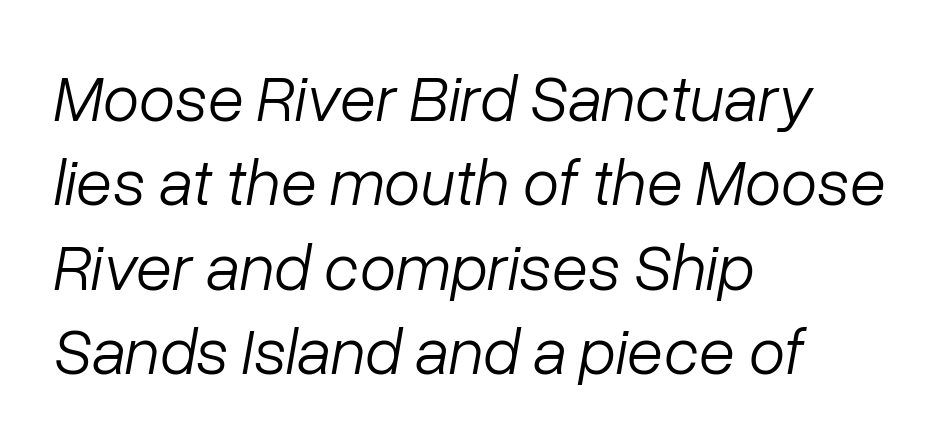
The image shows 66 px light type, italic (leaning right); set left-aligned, normal line spacing (1.28x), normal letter spacing, not underlined; low stroke contrast and a medium x-height.
